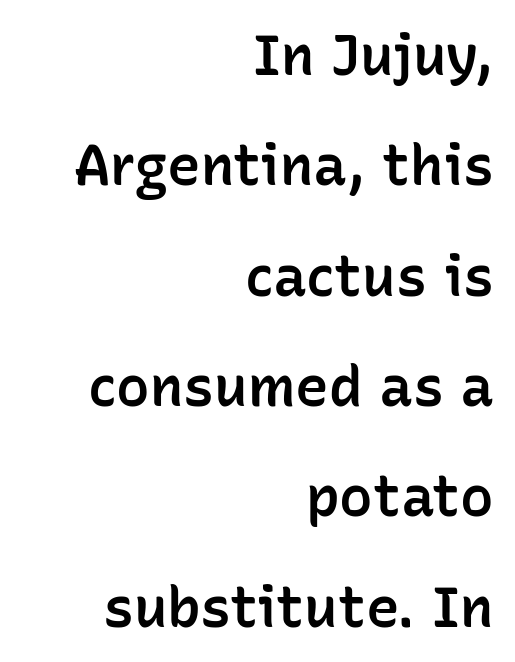
Q: Is the text bold? A: Semi-bold.
Q: Is the text italic (slanted)? A: No, it is upright.
Q: Is the typeface a serif or a sans-serif typeface? A: Sans-serif.
Q: Is the text underlined? A: No.
Q: How is the paragraph aligned? A: Right-aligned.
Q: Is the spacing between letters normal or unusually wide? A: Normal.
Q: Is the spacing between lines tight, normal or loose? A: Loose.
Q: Width (condensed, normal, or wide)? A: Normal.
Q: Stroke contrast? A: Low.
Q: x-height? A: Medium.
Q: Monospaced? A: No.
